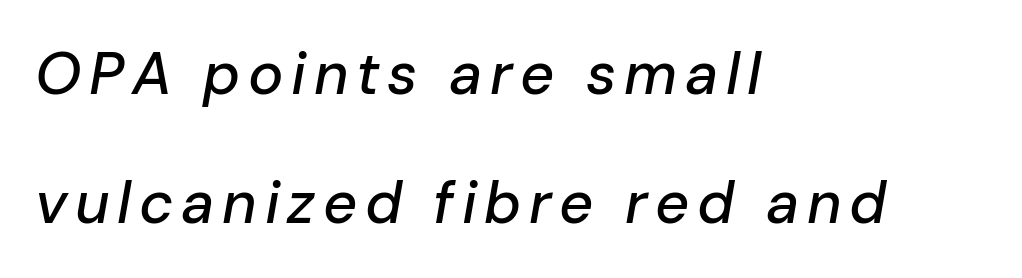
The image shows 59 px text type, italic (leaning right); set left-aligned, loose line spacing (2.19x), not underlined; low stroke contrast and a medium x-height.
